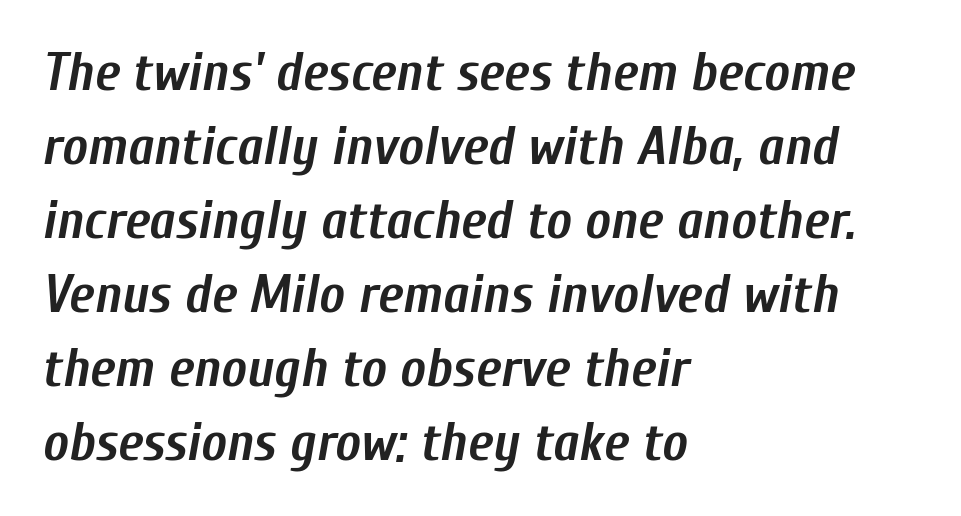
{"italic": "yes", "lean": "right", "slant_degrees": 10, "bold": "yes", "weight": "semibold", "width": "condensed", "stroke_contrast": "low", "x_height": "medium", "monospaced": "no", "underline": "no", "align": "left", "line_spacing": "normal", "line_spacing_ratio": 1.37, "letter_spacing": "normal", "letter_spacing_em": 0.0, "glyph_px": 54}
